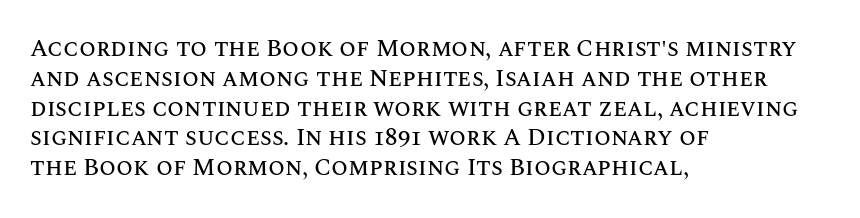
{"italic": "no", "underline": "no", "align": "left", "line_spacing_ratio": 1.24, "letter_spacing": "normal", "letter_spacing_em": 0.0, "glyph_px": 24}
